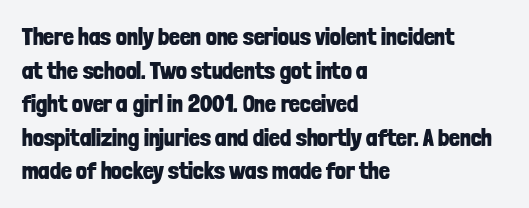
{"italic": "no", "bold": "yes", "underline": "no", "align": "left", "line_spacing": "normal", "line_spacing_ratio": 1.4, "letter_spacing": "normal", "letter_spacing_em": 0.0, "glyph_px": 24}
